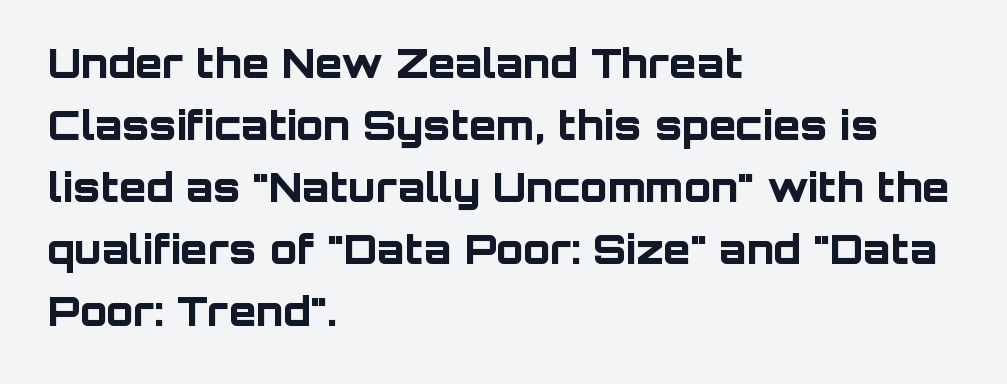
The image shows 40 px bold sans-serif type, upright; set left-aligned, normal line spacing (1.55x), normal letter spacing, not underlined; low stroke contrast and a large x-height.
